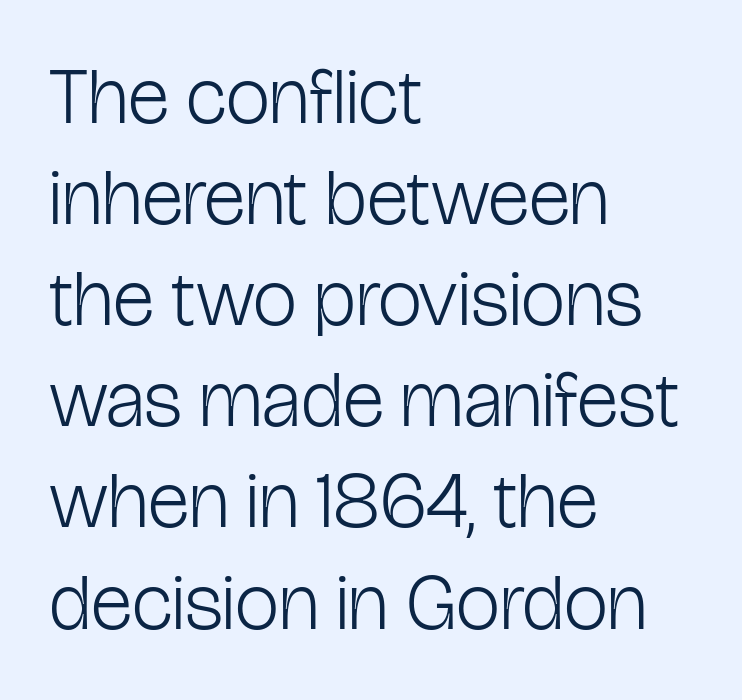
Q: Is the text bold? A: No.
Q: Is the text italic (slanted)? A: No, it is upright.
Q: Is the typeface a serif or a sans-serif typeface? A: Sans-serif.
Q: Is the text underlined? A: No.
Q: How is the paragraph aligned? A: Left-aligned.
Q: Is the spacing between letters normal or unusually wide? A: Normal.
Q: Is the spacing between lines tight, normal or loose? A: Normal.
Q: Width (condensed, normal, or wide)? A: Condensed.
Q: Stroke contrast? A: Low.
Q: x-height? A: Medium.
Q: Monospaced? A: No.
